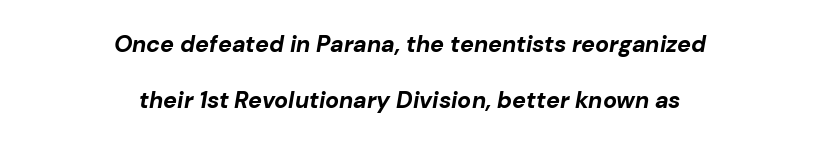
Q: Is the text bold? A: Yes.
Q: Is the text italic (slanted)? A: Yes, it leans right by about 10 degrees.
Q: Is the text underlined? A: No.
Q: How is the paragraph aligned? A: Centered.
Q: Is the spacing between letters normal or unusually wide? A: Normal.
Q: Is the spacing between lines tight, normal or loose? A: Loose.
